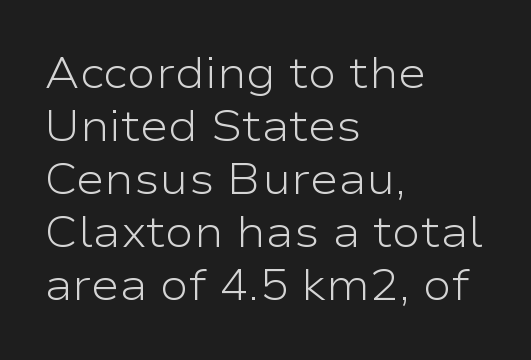
Nobody touched the tracking dial on this one. On a weight scale, this lands at 450 or below. Reading down the block, your eye returns to a fixed left position each line. Ordinary non-slanted type is in use. The face used here is a sans, in the tradition of grotesques and geometrics.
